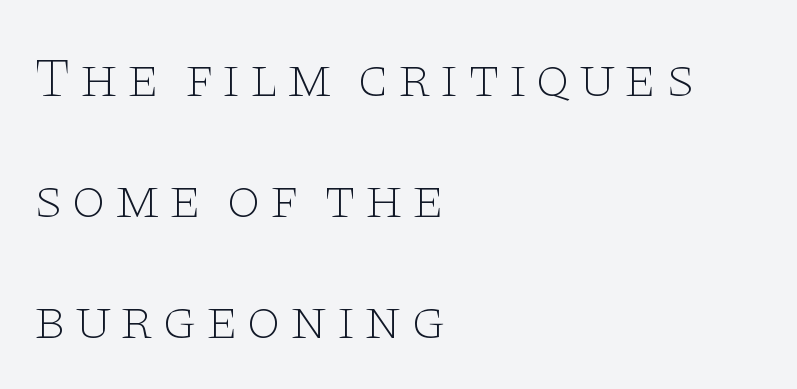
Q: Is the text bold? A: No.
Q: Is the text italic (slanted)? A: No, it is upright.
Q: Is the typeface a serif or a sans-serif typeface? A: Serif.
Q: Is the text underlined? A: No.
Q: How is the paragraph aligned? A: Left-aligned.
Q: Is the spacing between lines tight, normal or loose? A: Loose.
Q: Width (condensed, normal, or wide)? A: Wide.
Q: Stroke contrast? A: Low.
Q: x-height? A: Large.
Q: Monospaced? A: No.
